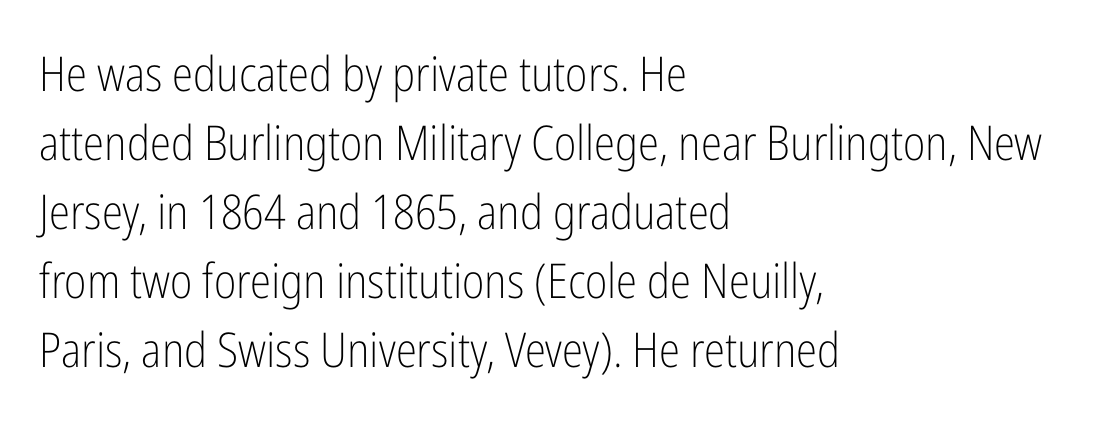
The image shows 48 px light, condensed sans-serif type, upright; set left-aligned, normal line spacing (1.44x), normal letter spacing, not underlined; low stroke contrast and a medium x-height.
